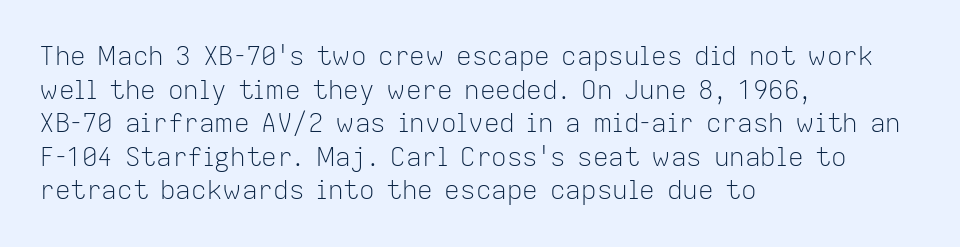
The image shows 26 px text type, upright; set left-aligned, normal line spacing (1.29x), normal letter spacing, not underlined.
